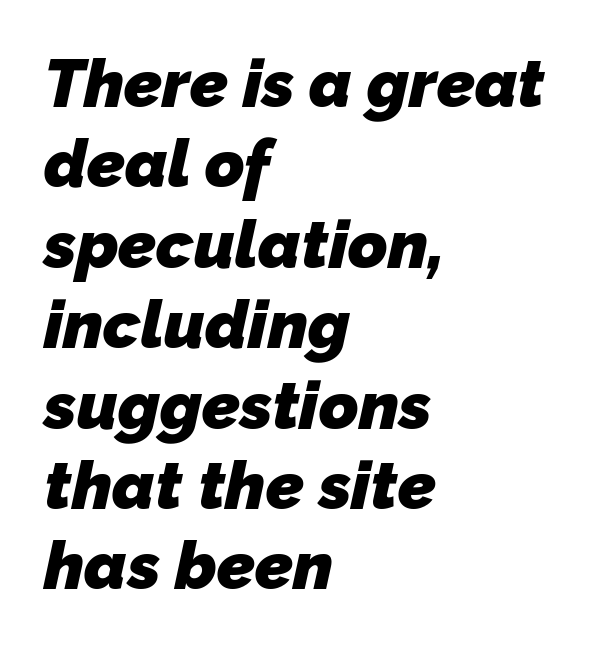
Q: Is the text bold? A: Yes.
Q: Is the typeface a serif or a sans-serif typeface? A: Sans-serif.
Q: Is the text underlined? A: No.
Q: How is the paragraph aligned? A: Left-aligned.
Q: Is the spacing between letters normal or unusually wide? A: Normal.
Q: Width (condensed, normal, or wide)? A: Normal.
Q: Stroke contrast? A: Low.
Q: x-height? A: Medium.
Q: Monospaced? A: No.
